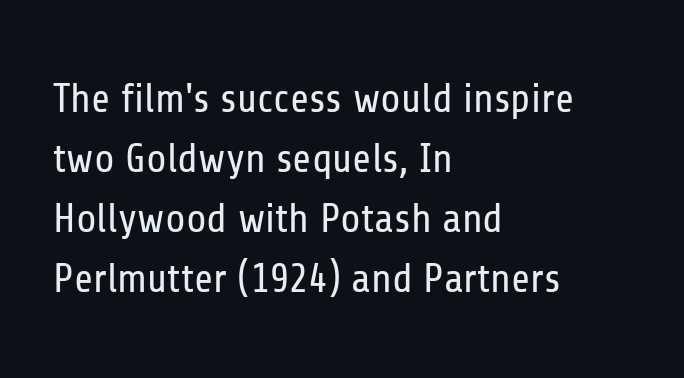
{"serif": "no", "italic": "no", "bold": "no", "weight": "regular", "width": "condensed", "stroke_contrast": "low", "x_height": "medium", "monospaced": "no", "underline": "no", "align": "left", "line_spacing": "normal", "line_spacing_ratio": 1.46, "letter_spacing": "normal", "letter_spacing_em": 0.0, "glyph_px": 41}
